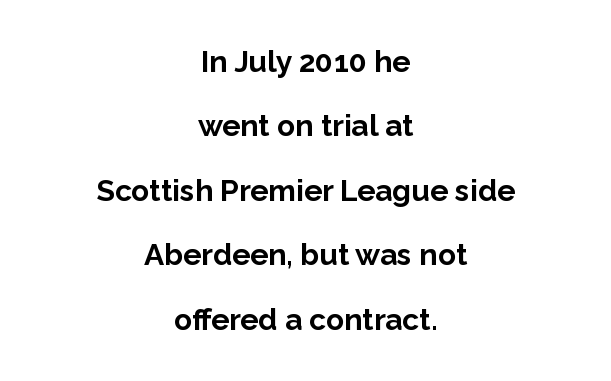
{"serif": "no", "italic": "no", "bold": "yes", "weight": "bold", "width": "normal", "stroke_contrast": "low", "x_height": "medium", "monospaced": "no", "underline": "no", "align": "center", "line_spacing": "loose", "line_spacing_ratio": 2.15, "letter_spacing": "normal", "letter_spacing_em": 0.0, "glyph_px": 30}
